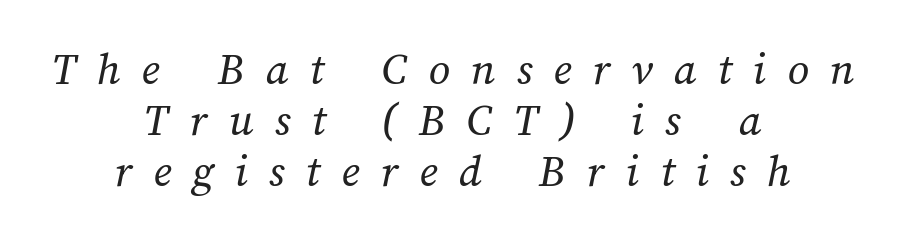
The designer dialed line spacing down below the default. Glance below the letters and you will spot only blank space. Centered paragraph, ragged on both sides. The tracking jumps out immediately: characters are airy and widely separated.
